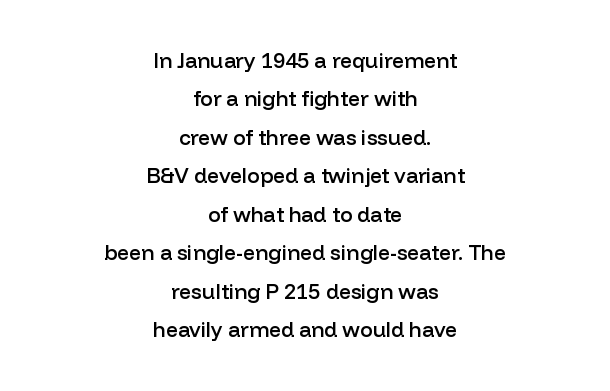
Q: Is the text bold? A: Semi-bold.
Q: Is the text italic (slanted)? A: No, it is upright.
Q: Is the text underlined? A: No.
Q: How is the paragraph aligned? A: Centered.
Q: Is the spacing between letters normal or unusually wide? A: Normal.
